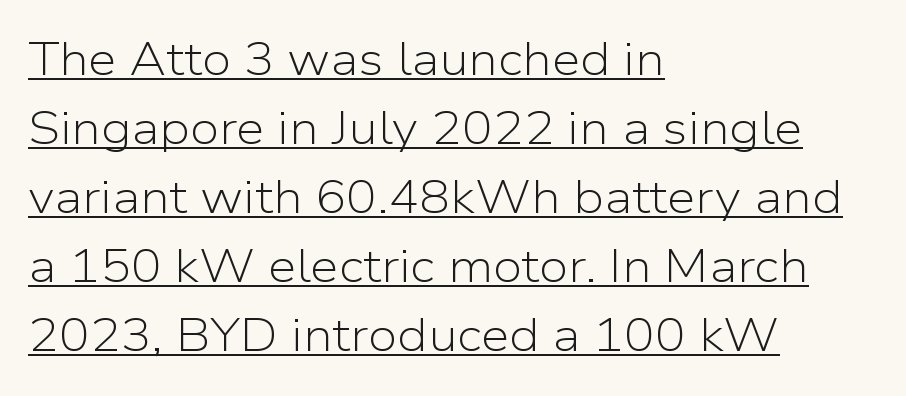
{"serif": "no", "italic": "no", "bold": "no", "weight": "light", "width": "normal", "stroke_contrast": "low", "x_height": "medium", "monospaced": "no", "underline": "yes", "align": "left", "line_spacing": "normal", "line_spacing_ratio": 1.5, "letter_spacing": "normal", "letter_spacing_em": 0.0, "glyph_px": 46}
